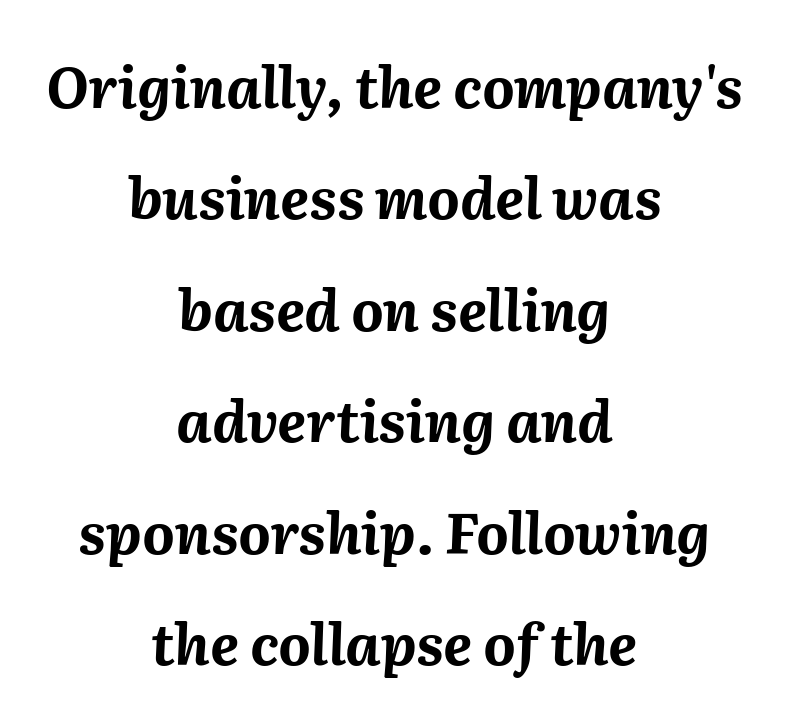
Which margin do the lines hug? Neither — every line sits in the middle. Slant detected: the letters are inclined. A typesetter would call this proportional, since set widths differ per character. Stroke thickness is high; the sample reads as a true bold.
